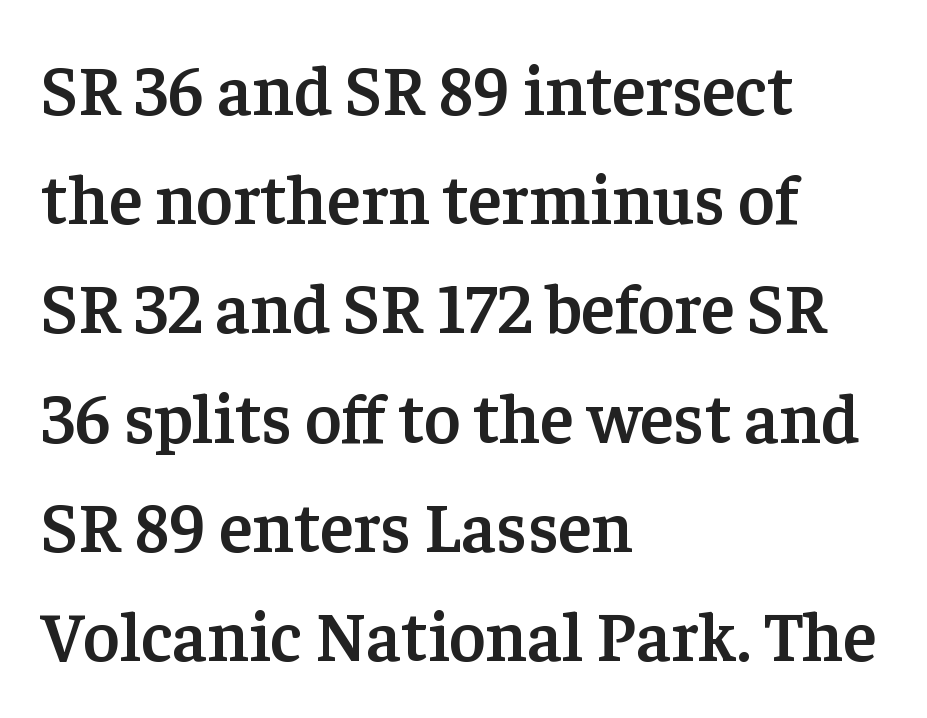
Q: Is the text bold? A: Semi-bold.
Q: Is the text italic (slanted)? A: No, it is upright.
Q: Is the typeface a serif or a sans-serif typeface? A: Serif.
Q: Is the text underlined? A: No.
Q: How is the paragraph aligned? A: Left-aligned.
Q: Is the spacing between letters normal or unusually wide? A: Normal.
Q: Is the spacing between lines tight, normal or loose? A: Normal.
Q: Width (condensed, normal, or wide)? A: Normal.
Q: Stroke contrast? A: Low.
Q: x-height? A: Medium.
Q: Monospaced? A: No.
